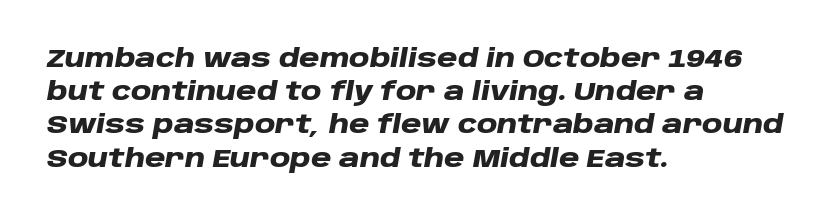
Q: Is the text bold? A: Yes.
Q: Is the text italic (slanted)? A: Yes, it leans right by about 10 degrees.
Q: Is the text underlined? A: No.
Q: How is the paragraph aligned? A: Left-aligned.
Q: Is the spacing between letters normal or unusually wide? A: Normal.
Q: Is the spacing between lines tight, normal or loose? A: Normal.
